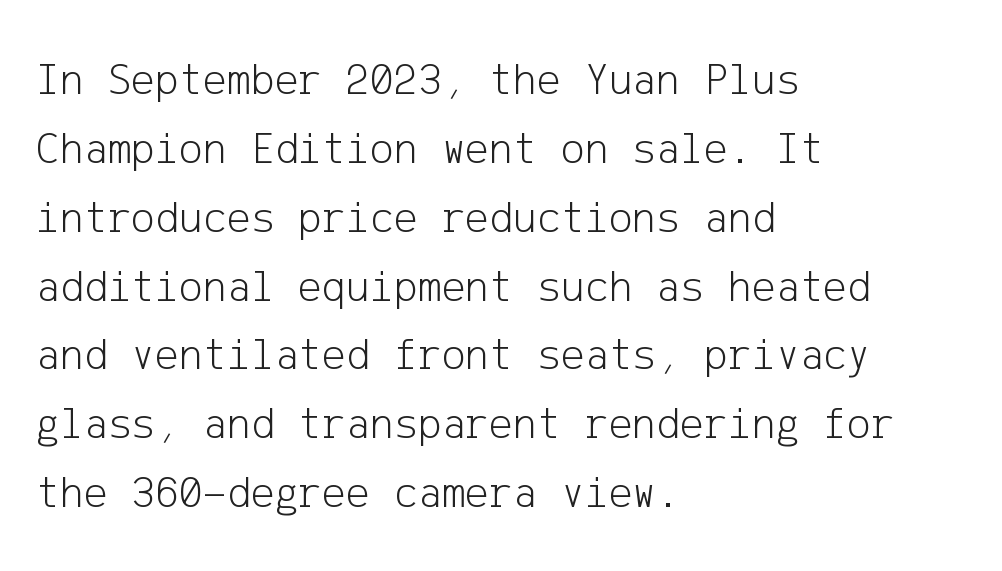
The image shows 45 px light sans-serif type, upright; set left-aligned, normal line spacing (1.53x), normal letter spacing, not underlined; low stroke contrast and a medium x-height.
